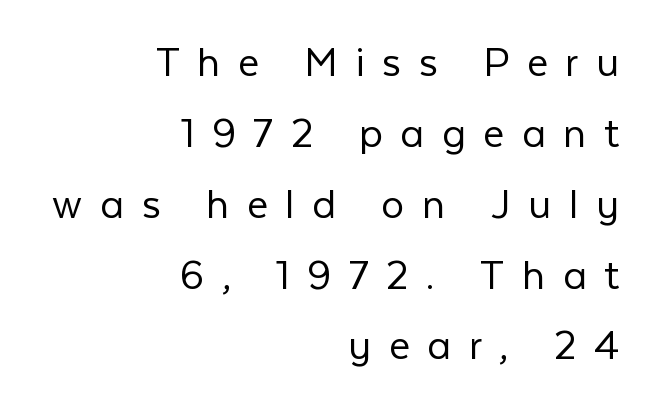
{"serif": "no", "italic": "no", "bold": "no", "weight": "light", "width": "normal", "stroke_contrast": "low", "x_height": "medium", "monospaced": "no", "underline": "no", "align": "right", "line_spacing": "normal", "line_spacing_ratio": 1.54, "letter_spacing": "wide", "letter_spacing_em": 0.38, "glyph_px": 46}
